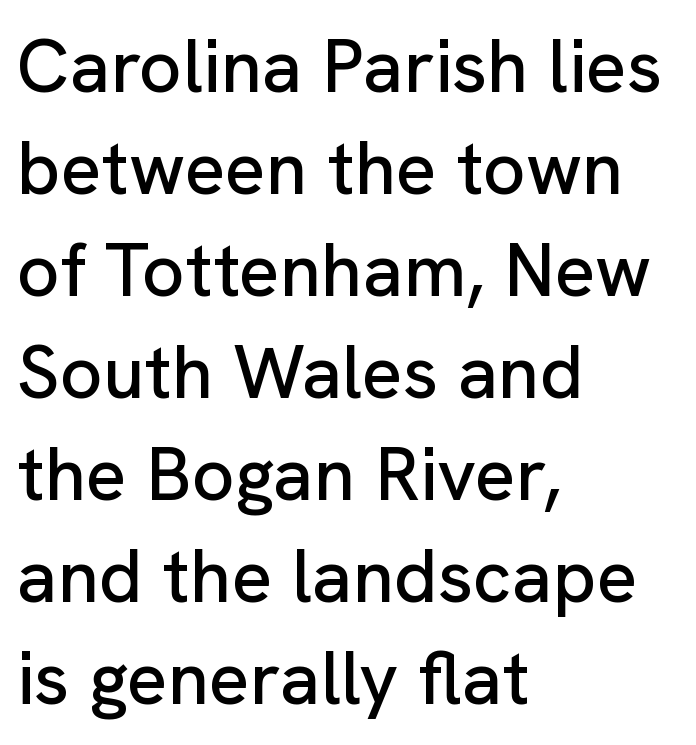
The image shows 75 px sans-serif type, upright; set left-aligned, normal line spacing (1.36x), normal letter spacing, not underlined; low stroke contrast and a medium x-height.
